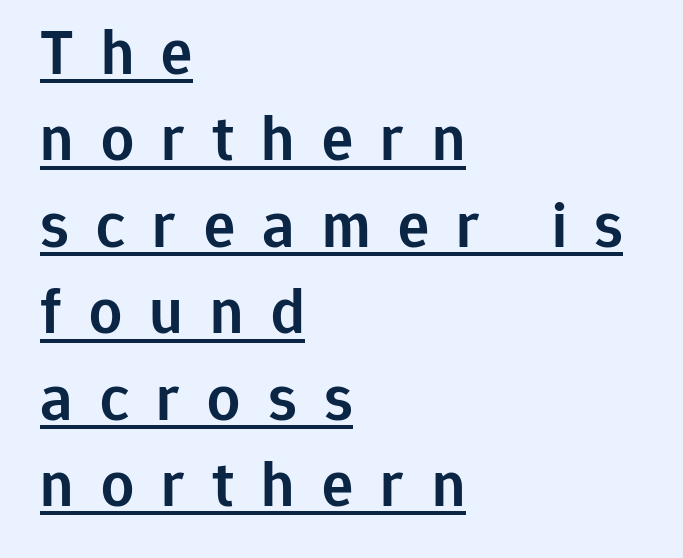
The image shows 65 px semibold sans-serif type, upright; set left-aligned, normal line spacing (1.33x), unusually wide letter spacing (+0.42 em), underlined; low stroke contrast and a medium x-height.
